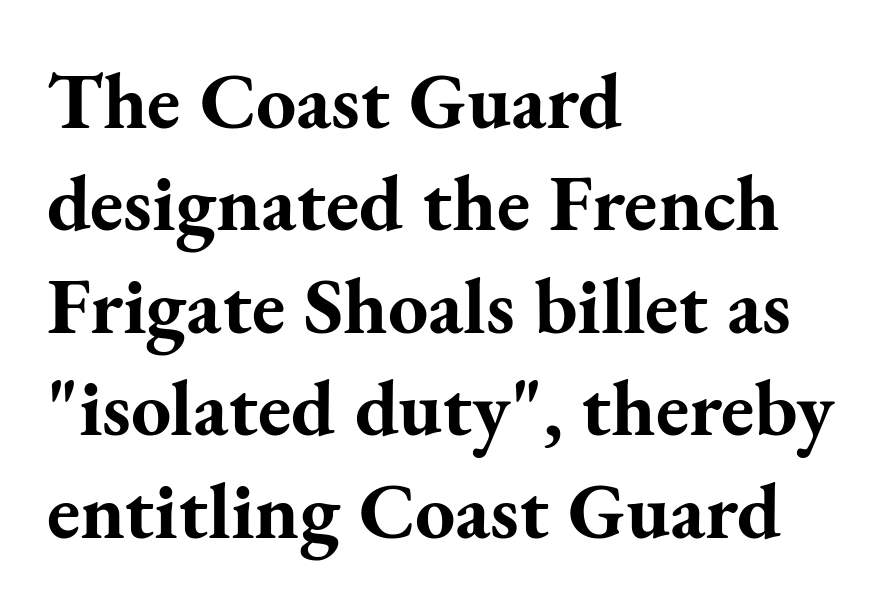
Q: Is the text bold? A: Yes.
Q: Is the text italic (slanted)? A: No, it is upright.
Q: Is the typeface a serif or a sans-serif typeface? A: Serif.
Q: Is the text underlined? A: No.
Q: How is the paragraph aligned? A: Left-aligned.
Q: Is the spacing between letters normal or unusually wide? A: Normal.
Q: Is the spacing between lines tight, normal or loose? A: Normal.
Q: Width (condensed, normal, or wide)? A: Normal.
Q: Stroke contrast? A: Medium.
Q: x-height? A: Small.
Q: Monospaced? A: No.
